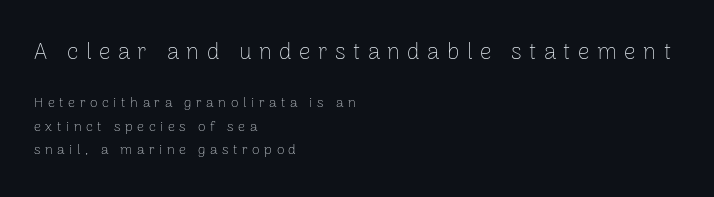
The image shows 23 px text type, upright; set left-aligned, normal line spacing (1.68x), unusually wide letter spacing (+0.32 em), not underlined; the first (top) block is 1.64x larger.
